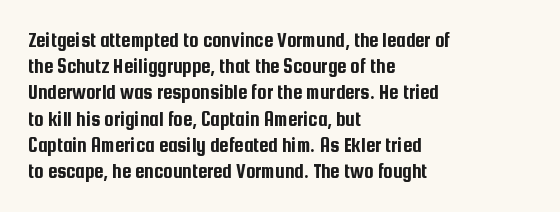
{"italic": "no", "underline": "no", "align": "left", "line_spacing": "normal", "line_spacing_ratio": 1.25, "letter_spacing": "normal", "letter_spacing_em": 0.0, "glyph_px": 21}
